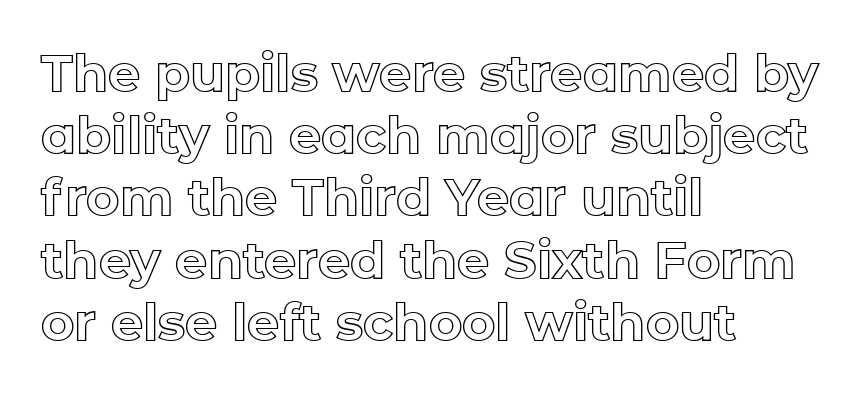
Q: Is the text italic (slanted)? A: No, it is upright.
Q: Is the text underlined? A: No.
Q: How is the paragraph aligned? A: Left-aligned.
Q: Is the spacing between letters normal or unusually wide? A: Normal.
Q: Width (condensed, normal, or wide)? A: Normal.
Q: x-height? A: Medium.
Q: Monospaced? A: No.
